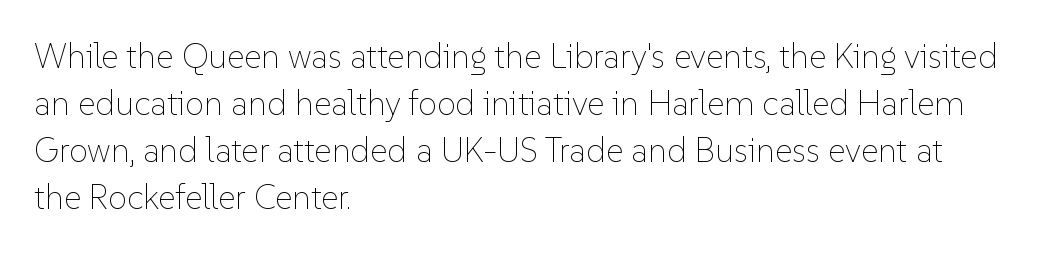
{"italic": "no", "bold": "no", "weight": "thin", "width": "normal", "stroke_contrast": "low", "x_height": "medium", "monospaced": "no", "underline": "no", "align": "left", "line_spacing": "normal", "line_spacing_ratio": 1.38, "letter_spacing": "normal", "letter_spacing_em": 0.0, "glyph_px": 34}
